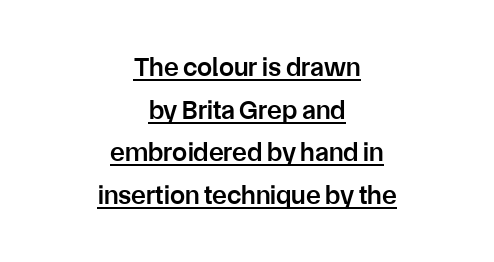
The image shows 27 px text type, upright; set centered, normal line spacing (1.58x), normal letter spacing, underlined.
